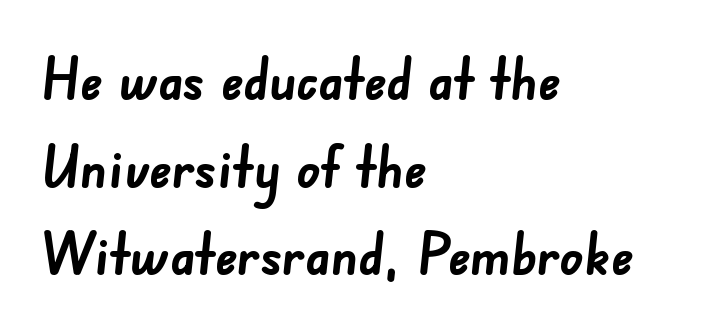
Q: Is the text bold? A: Yes.
Q: Is the typeface a serif or a sans-serif typeface? A: Sans-serif.
Q: Is the text underlined? A: No.
Q: How is the paragraph aligned? A: Left-aligned.
Q: Is the spacing between letters normal or unusually wide? A: Normal.
Q: Is the spacing between lines tight, normal or loose? A: Normal.
Q: Width (condensed, normal, or wide)? A: Normal.
Q: Stroke contrast? A: Low.
Q: x-height? A: Small.
Q: Monospaced? A: No.
